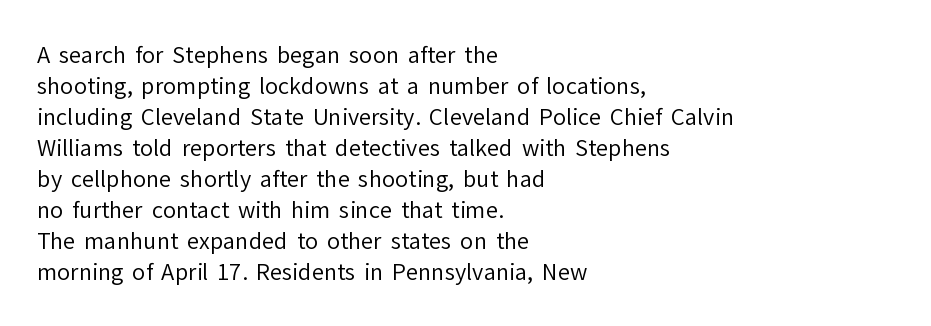
{"italic": "no", "bold": "no", "underline": "no", "align": "left", "line_spacing": "normal", "line_spacing_ratio": 1.41, "letter_spacing": "normal", "letter_spacing_em": 0.0, "glyph_px": 22}
